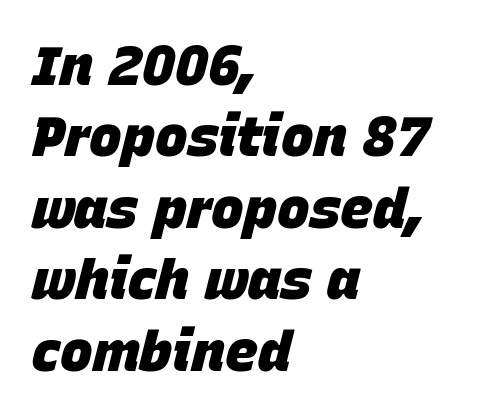
The image shows 55 px heavy type, italic (leaning right); set left-aligned, normal line spacing (1.3x), normal letter spacing, not underlined; low stroke contrast and a large x-height.
